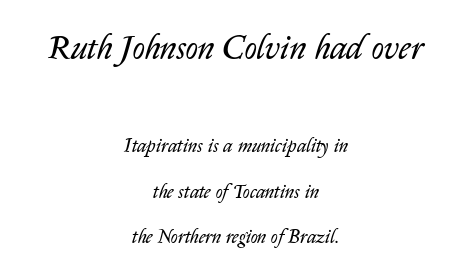
{"italic": "yes", "lean": "right", "slant_degrees": 14, "bold": "no", "weight": "regular", "width": "normal", "stroke_contrast": "low", "x_height": "medium", "monospaced": "no", "underline": "no", "align": "center", "line_spacing": "loose", "line_spacing_ratio": 2.39, "letter_spacing": "normal", "letter_spacing_em": 0.0, "larger_block": "first", "size_ratio": 1.79, "glyph_px": 34}
